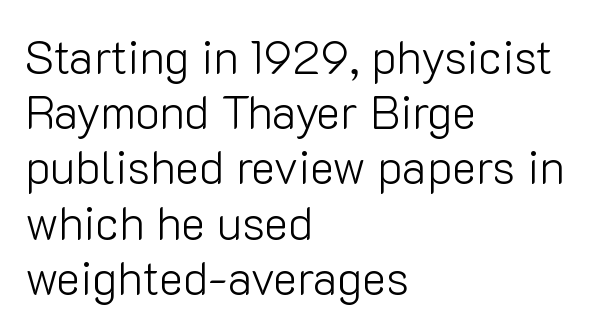
{"serif": "no", "italic": "no", "bold": "no", "weight": "light", "width": "normal", "stroke_contrast": "low", "x_height": "medium", "monospaced": "no", "underline": "no", "align": "left", "line_spacing_ratio": 1.2, "letter_spacing": "normal", "letter_spacing_em": 0.0, "glyph_px": 46}
